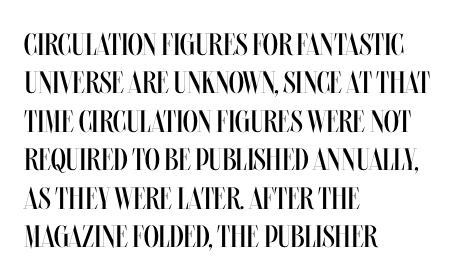
Unmarked baselines from the first word to the last. The lines are quadded left. This is the regular roman posture of the typeface. The passage shown is typed in a proportional face where columns would drift. Is the type heavy? It reads as light-to-regular instead.
